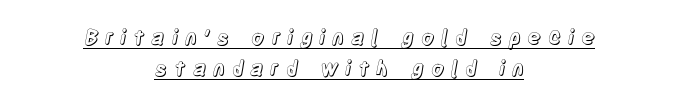
{"underline": "yes", "align": "center", "line_spacing": "normal", "line_spacing_ratio": 1.48, "letter_spacing": "wide", "letter_spacing_em": 0.3, "glyph_px": 21}
